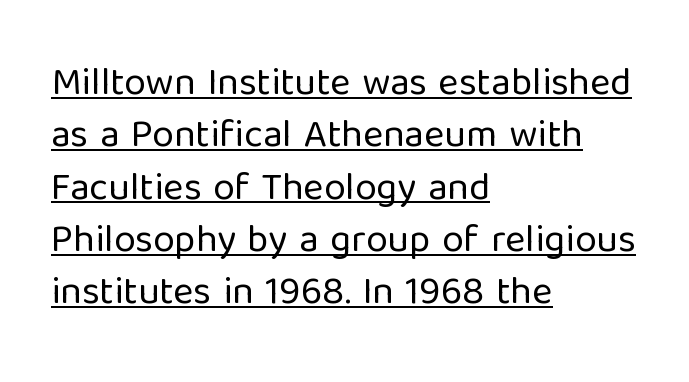
Left-aligned paragraph, ragged on the right. If you drew a line through each stem, it would be perfectly vertical. Note: no serifs on the glyphs. Looks like someone drew a line under every word here.
